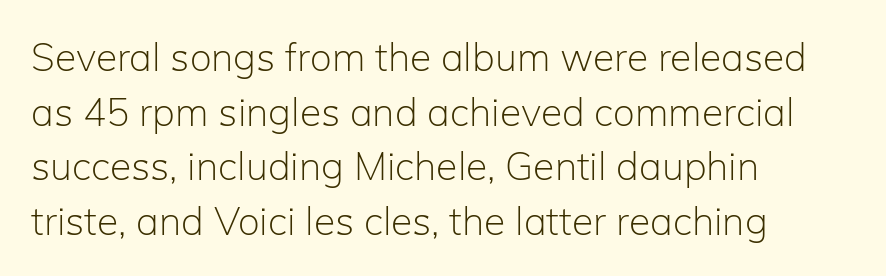
The image shows 39 px light sans-serif type, upright; set left-aligned, normal line spacing (1.4x), normal letter spacing, not underlined; low stroke contrast and a medium x-height.
